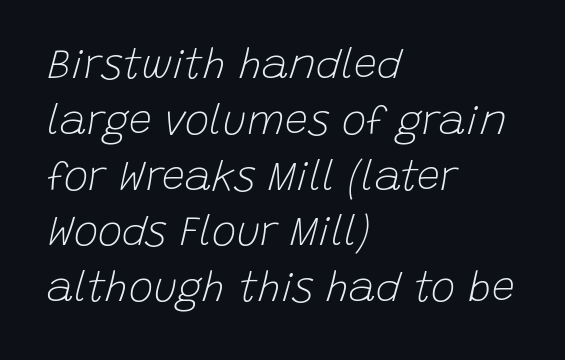
{"italic": "yes", "lean": "right", "slant_degrees": 15, "bold": "no", "weight": "light", "width": "normal", "stroke_contrast": "low", "x_height": "large", "monospaced": "no", "underline": "no", "align": "left", "line_spacing": "normal", "line_spacing_ratio": 1.36, "letter_spacing": "normal", "letter_spacing_em": 0.0, "glyph_px": 41}
